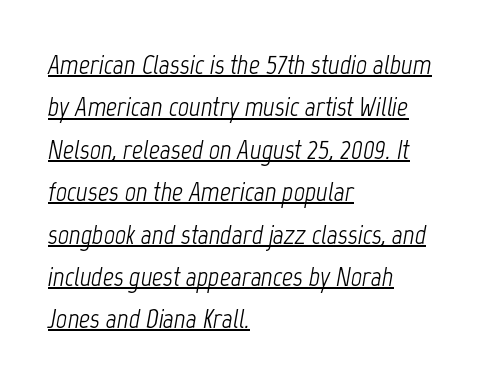
The passage is arranged the way most books set body copy — flush left. The lettering is marked with a stroke running underneath it. Vertically, the passage feels balanced, rows spaced as you'd expect. Is the type slanted? Yes — the strokes lean at a clear angle. Look at the tracking — it's just the regular setting, nothing added.
